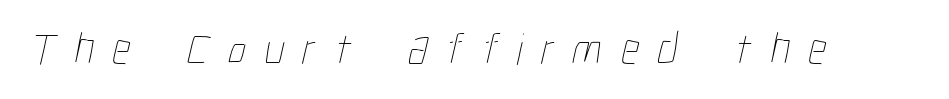
Q: Is the text bold? A: No.
Q: Is the text underlined? A: No.
Q: Is the spacing between letters normal or unusually wide? A: Unusually wide.
Q: Width (condensed, normal, or wide)? A: Condensed.
Q: Stroke contrast? A: Low.
Q: x-height? A: Medium.
Q: Monospaced? A: No.
